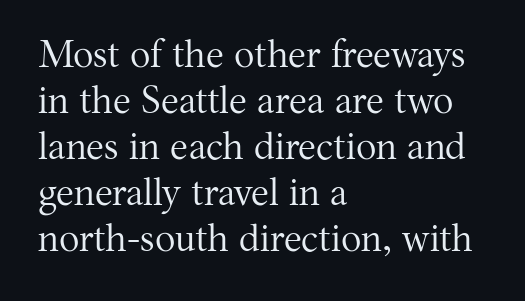
{"serif": "yes", "italic": "no", "bold": "no", "weight": "regular", "width": "normal", "stroke_contrast": "medium", "x_height": "medium", "monospaced": "no", "underline": "no", "align": "left", "line_spacing_ratio": 1.21, "letter_spacing": "normal", "letter_spacing_em": 0.0, "glyph_px": 38}
